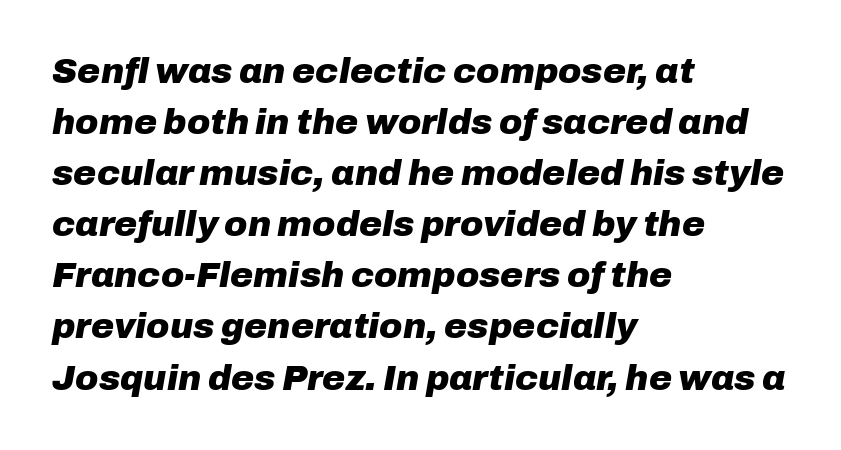
The image shows 35 px heavy type, italic (leaning right); set left-aligned, normal line spacing (1.46x), normal letter spacing, not underlined; low stroke contrast and a medium x-height.
